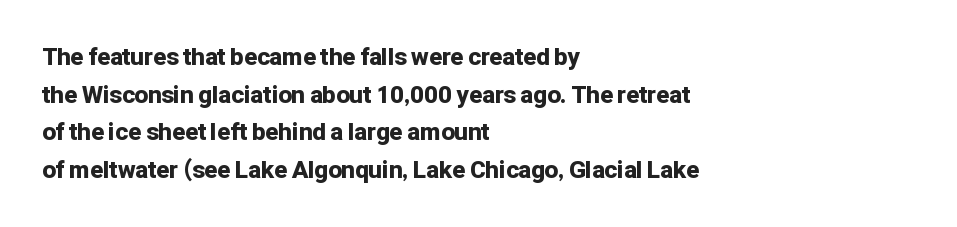
Q: Is the text bold? A: Yes.
Q: Is the text italic (slanted)? A: No, it is upright.
Q: Is the text underlined? A: No.
Q: How is the paragraph aligned? A: Left-aligned.
Q: Is the spacing between letters normal or unusually wide? A: Normal.
Q: Is the spacing between lines tight, normal or loose? A: Normal.
